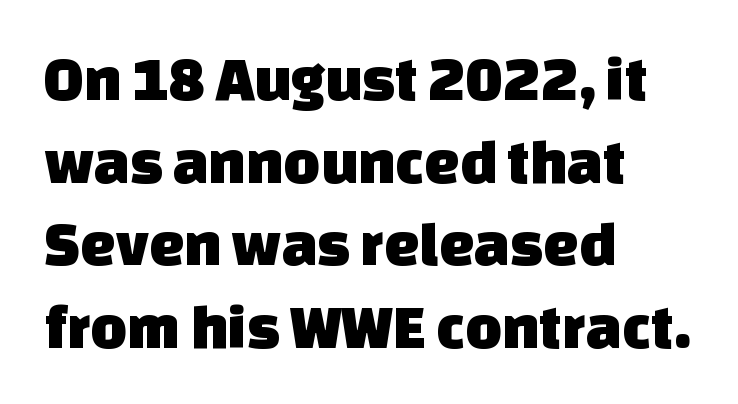
The image shows 63 px sans-serif type; set left-aligned, normal line spacing (1.31x), normal letter spacing, not underlined; low stroke contrast and a large x-height.
